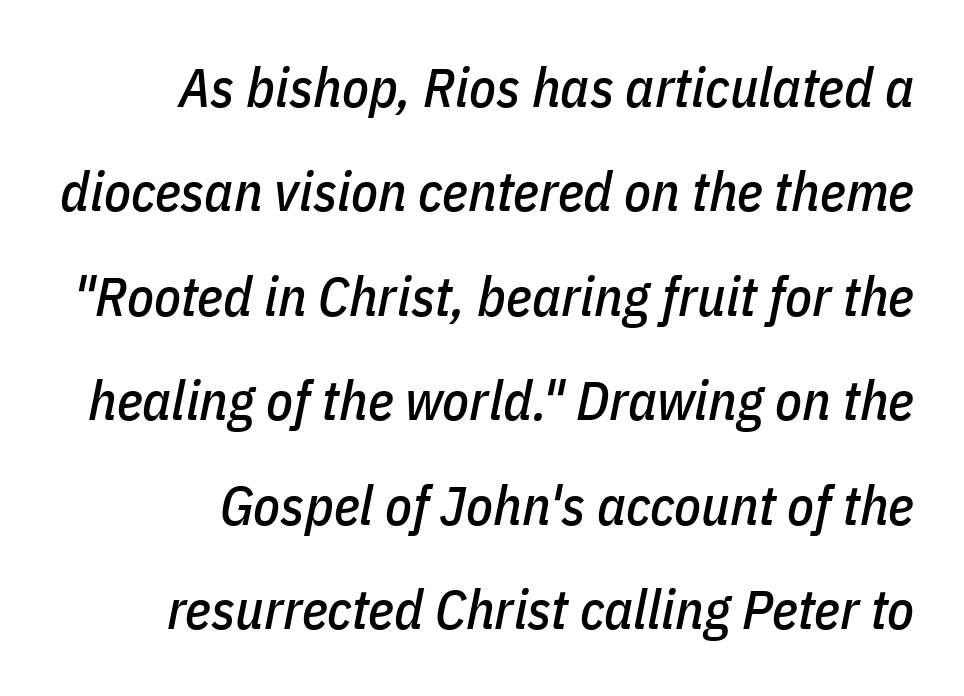
The image shows 55 px condensed type, italic (leaning right); set loose line spacing (1.9x), normal letter spacing, not underlined; low stroke contrast and a medium x-height.
